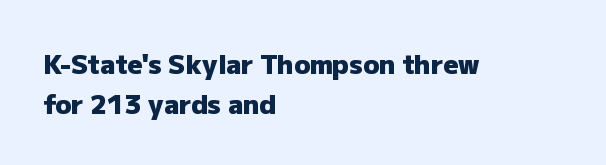
The image shows 26 px bold type, upright; set left-aligned, normal line spacing (1.52x), normal letter spacing, not underlined.
